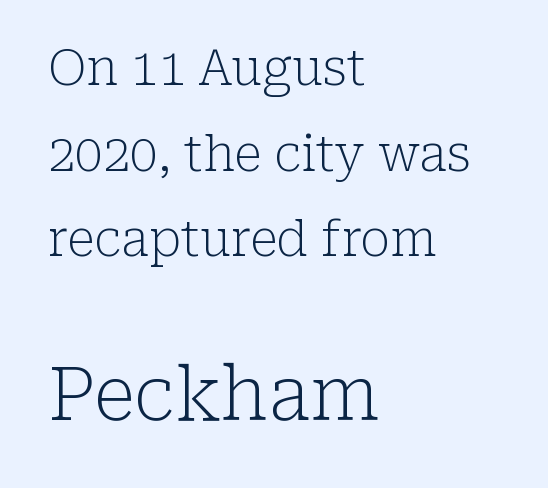
This sample has the flowing, uneven cadence of proportional lettering. Yep, those are serifs on the letters. Layout note: lines flush left. Tracking here is standard; glyphs follow each other at the usual distance.
